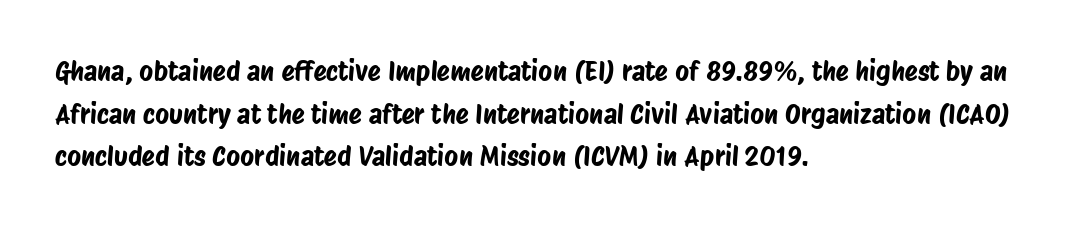
Q: Is the text underlined? A: No.
Q: How is the paragraph aligned? A: Left-aligned.
Q: Is the spacing between letters normal or unusually wide? A: Normal.
Q: Is the spacing between lines tight, normal or loose? A: Normal.
